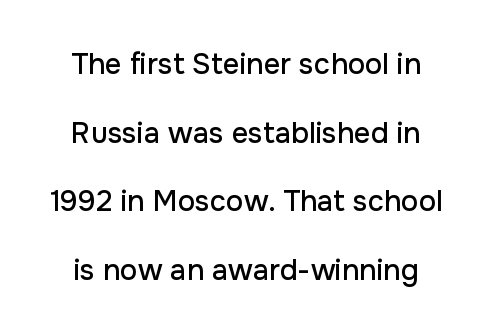
Every stem runs plumb, perpendicular to the baseline. Standard letterfit; no display-style spreading of the glyphs. Serif or sans? Sans — the stroke terminals are bare. Quick note: underline off.
